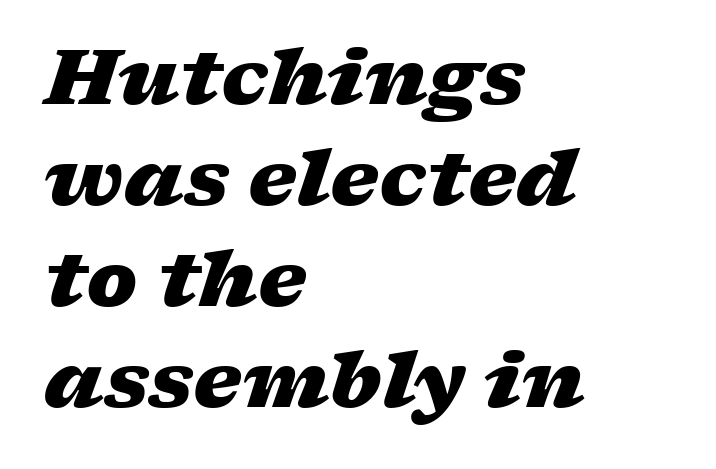
The image shows 77 px heavy, wide type, italic (leaning right); set left-aligned, normal line spacing (1.31x), normal letter spacing, not underlined; low stroke contrast and a medium x-height.
